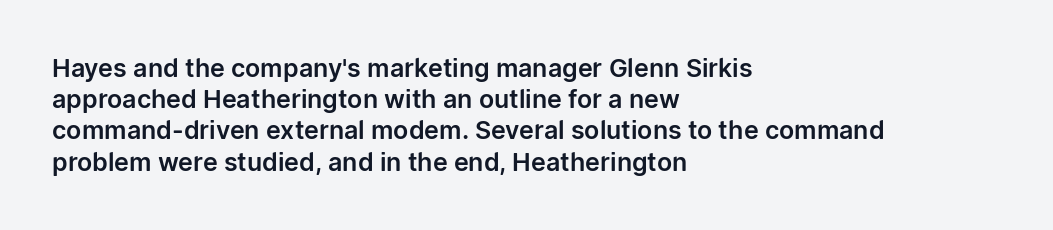
If you drew a line through each stem, it would be perfectly vertical. Leading: standard. The setting favours the left margin, as ordinary paragraphs usually do. Nobody touched the tracking dial on this one. Lines of text with bare space underneath.
